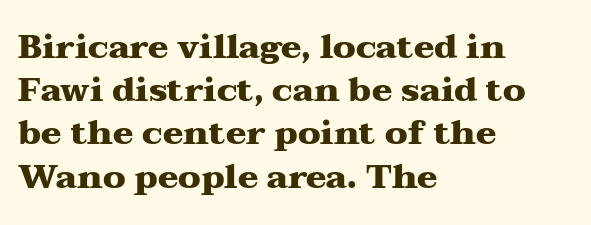
The image shows 34 px heavy, wide serif type, upright; set left-aligned, normal line spacing (1.27x), normal letter spacing, not underlined; medium stroke contrast and a medium x-height.
